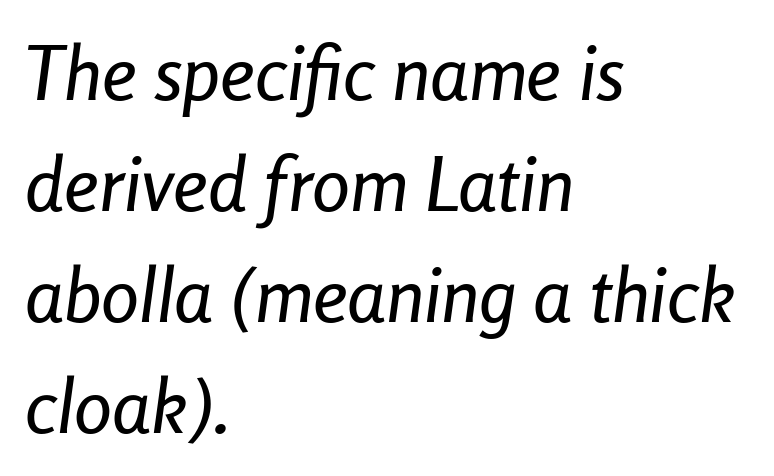
Q: Is the text italic (slanted)? A: Yes, it leans right by about 8 degrees.
Q: Is the text underlined? A: No.
Q: How is the paragraph aligned? A: Left-aligned.
Q: Is the spacing between letters normal or unusually wide? A: Normal.
Q: Is the spacing between lines tight, normal or loose? A: Normal.
Q: Width (condensed, normal, or wide)? A: Condensed.
Q: Stroke contrast? A: Low.
Q: x-height? A: Medium.
Q: Monospaced? A: No.
